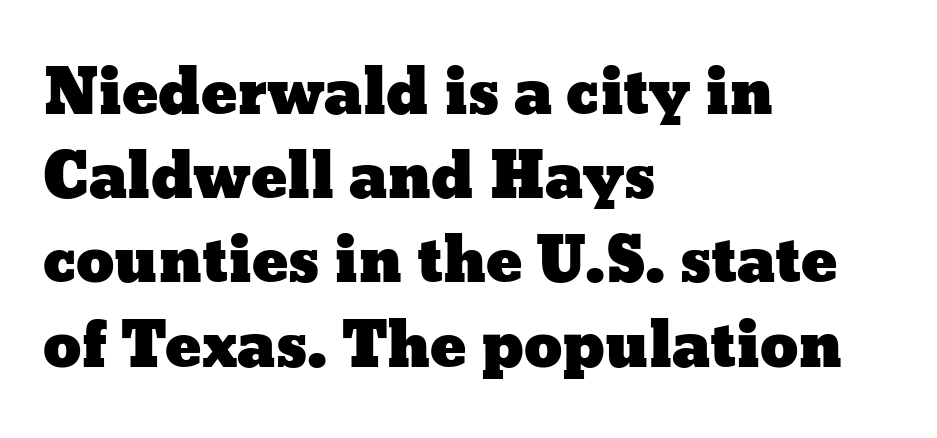
Students, observe: this is what conventionally led text looks like. The face used here is proportionally spaced, like ordinary book or web type. Ascenders rise straight up at ninety degrees. Line starts are locked; line ends wander. Compared with typical body copy, the letter spacing here is the same. Underline: absent.
